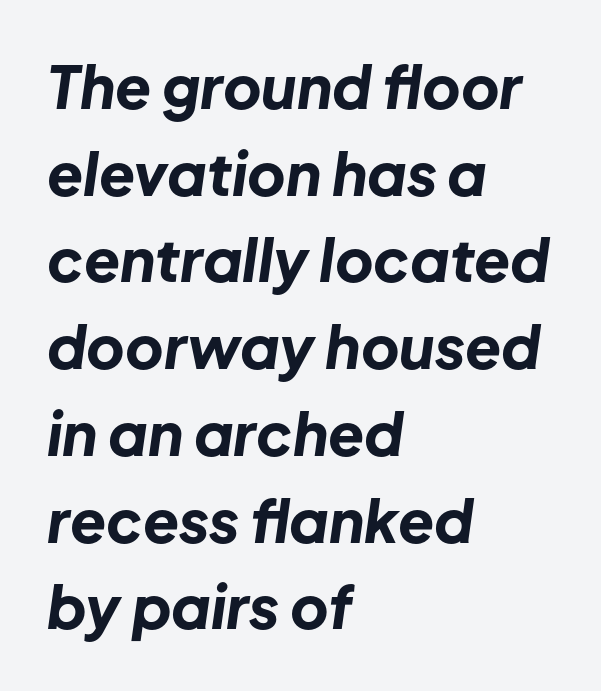
{"italic": "yes", "lean": "right", "slant_degrees": 8, "bold": "yes", "weight": "bold", "width": "normal", "stroke_contrast": "low", "x_height": "medium", "monospaced": "no", "underline": "no", "align": "left", "line_spacing": "normal", "line_spacing_ratio": 1.47, "letter_spacing": "normal", "letter_spacing_em": 0.0, "glyph_px": 59}
